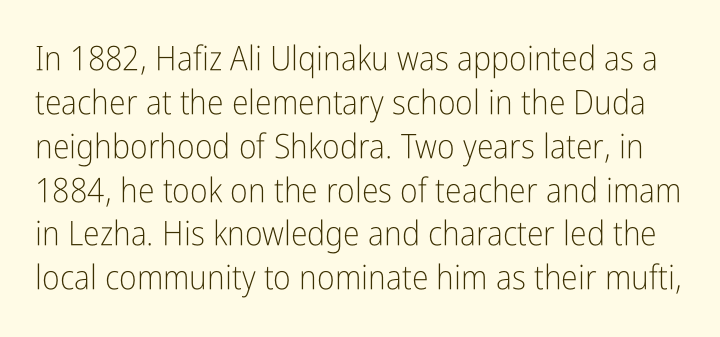
The image shows 34 px light, condensed sans-serif type, upright; set normal line spacing (1.29x), normal letter spacing, not underlined; low stroke contrast and a medium x-height.
